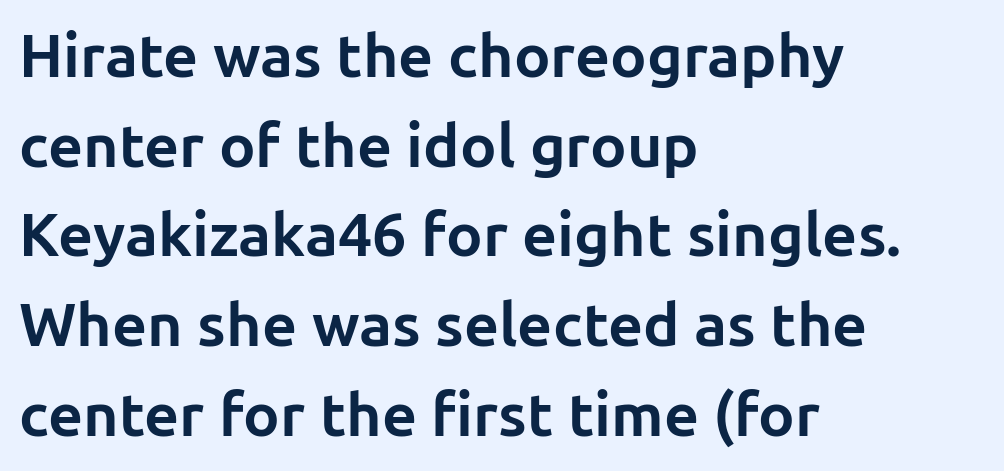
Q: Is the text bold? A: Yes.
Q: Is the text italic (slanted)? A: No, it is upright.
Q: Is the typeface a serif or a sans-serif typeface? A: Sans-serif.
Q: Is the text underlined? A: No.
Q: How is the paragraph aligned? A: Left-aligned.
Q: Is the spacing between letters normal or unusually wide? A: Normal.
Q: Is the spacing between lines tight, normal or loose? A: Normal.
Q: Width (condensed, normal, or wide)? A: Normal.
Q: Stroke contrast? A: Low.
Q: x-height? A: Medium.
Q: Monospaced? A: No.
